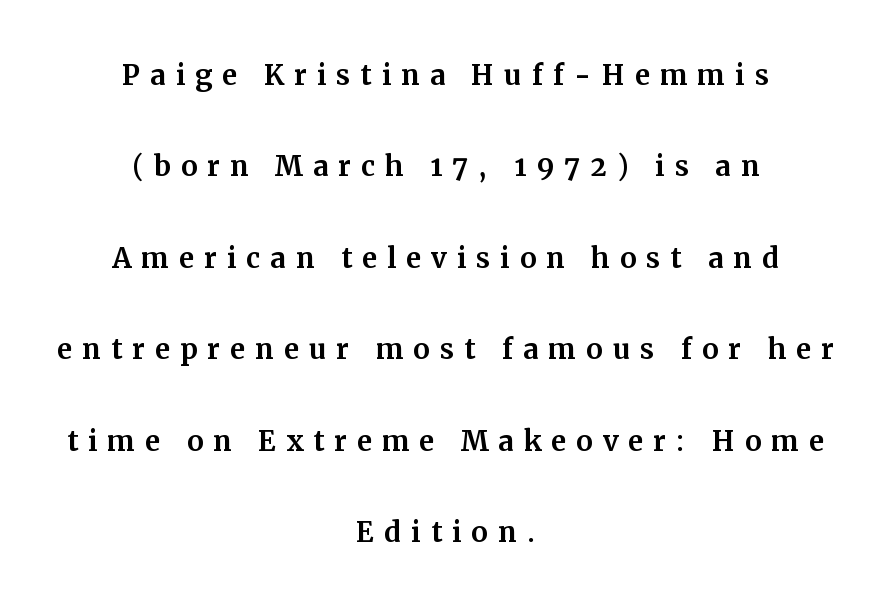
{"serif": "yes", "italic": "no", "width": "normal", "stroke_contrast": "medium", "x_height": "medium", "monospaced": "no", "underline": "no", "align": "center", "line_spacing": "loose", "line_spacing_ratio": 2.47, "letter_spacing": "wide", "letter_spacing_em": 0.27, "glyph_px": 37}
